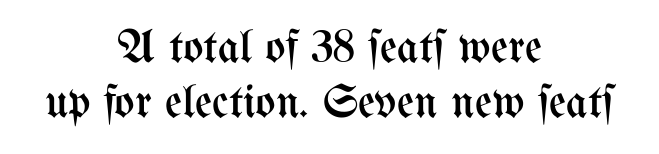
Looks like regular typesetting: each glyph gets only the width it needs. Unlike italic type, these characters show no tilt at all. Stroke mass is kept to a normal reading level or below. No extra tracking has been applied to these lines. Compared with a flush-left layout, this one balances lines on the center instead. The zone under the glyphs is completely vacant.
